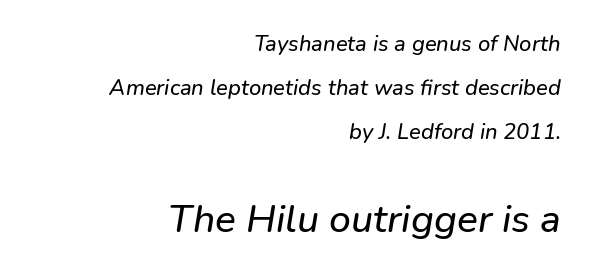
Q: Is the text italic (slanted)? A: Yes, it leans right by about 9 degrees.
Q: Is the text underlined? A: No.
Q: How is the paragraph aligned? A: Right-aligned.
Q: Is the spacing between letters normal or unusually wide? A: Normal.
Q: Is the spacing between lines tight, normal or loose? A: Loose.
Q: Which block of text is set in a larger size, the first (top) or the second (bottom)? A: The second (bottom) one.
Q: Width (condensed, normal, or wide)? A: Normal.
Q: Stroke contrast? A: Low.
Q: x-height? A: Medium.
Q: Monospaced? A: No.
